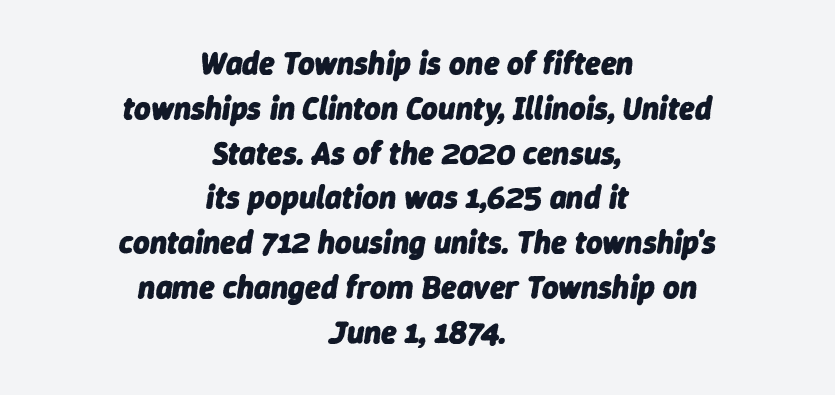
The image shows 32 px heavy type, italic (leaning right); set centered, normal line spacing (1.4x), normal letter spacing, not underlined; low stroke contrast and a medium x-height.
